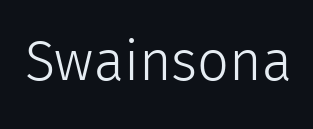
The image shows 56 px light sans-serif type, upright; set normal letter spacing, not underlined; a medium x-height.
